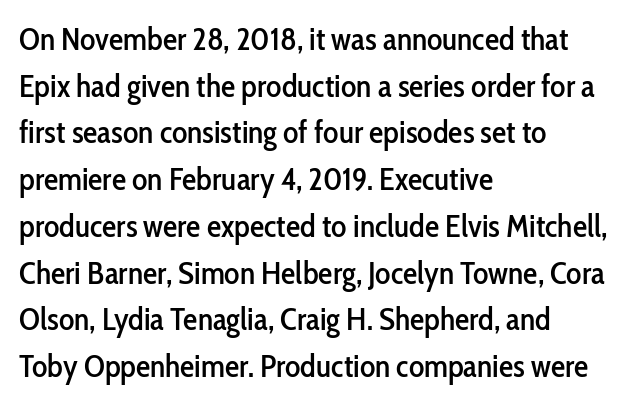
The image shows 32 px condensed sans-serif type, upright; set left-aligned, normal line spacing (1.46x), normal letter spacing, not underlined; low stroke contrast and a medium x-height.
